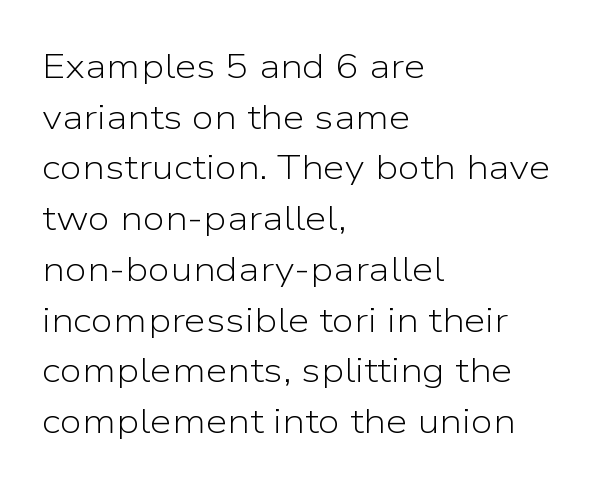
Q: Is the text bold? A: No.
Q: Is the text italic (slanted)? A: No, it is upright.
Q: Is the typeface a serif or a sans-serif typeface? A: Sans-serif.
Q: Is the text underlined? A: No.
Q: How is the paragraph aligned? A: Left-aligned.
Q: Is the spacing between letters normal or unusually wide? A: Normal.
Q: Is the spacing between lines tight, normal or loose? A: Normal.
Q: Width (condensed, normal, or wide)? A: Normal.
Q: Stroke contrast? A: Low.
Q: x-height? A: Medium.
Q: Monospaced? A: No.
